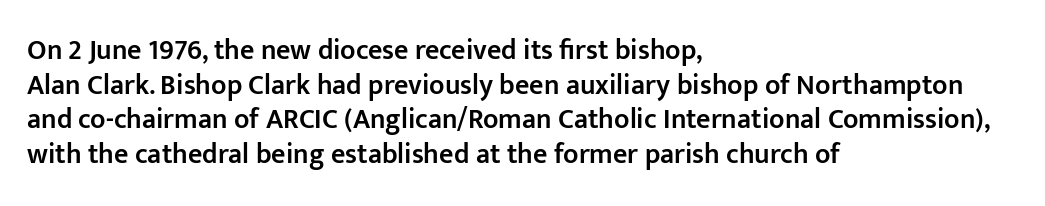
The image shows 28 px semibold sans-serif type, upright; set left-aligned, line spacing 1.24x, normal letter spacing, not underlined; low stroke contrast and a medium x-height.
